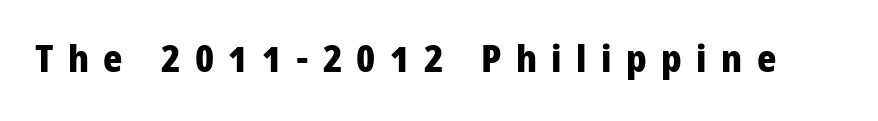
The image shows 37 px heavy, condensed sans-serif type, upright; set unusually wide letter spacing (+0.39 em), not underlined; low stroke contrast and a large x-height.
